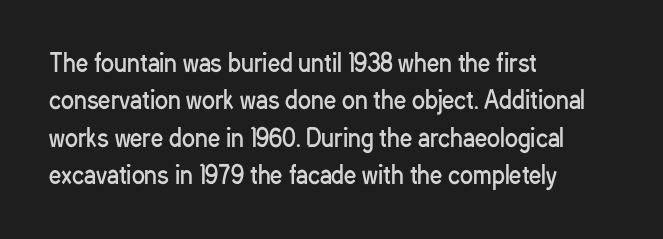
The image shows 24 px text type, upright; set left-aligned, normal line spacing (1.56x), normal letter spacing, not underlined.
